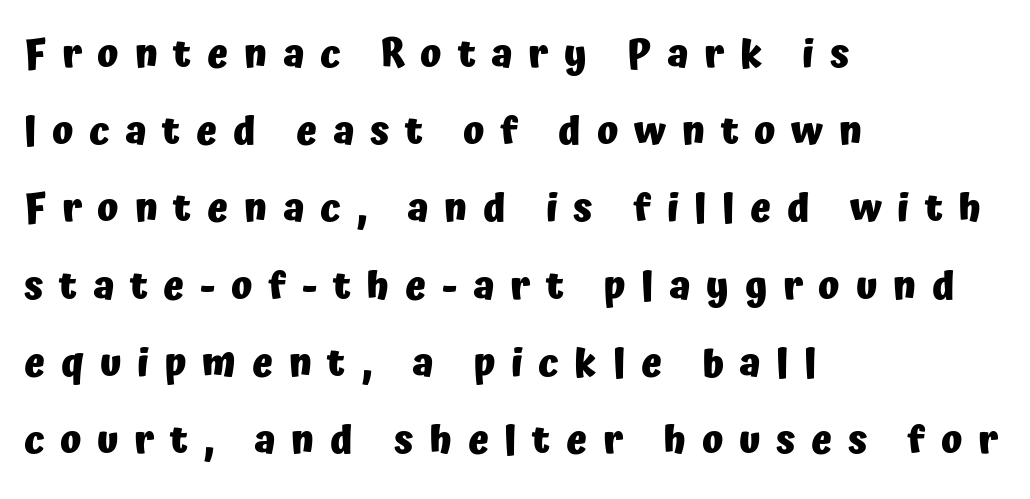
The image shows 39 px heavy sans-serif type, upright; set left-aligned, loose line spacing (1.98x), unusually wide letter spacing (+0.4 em), not underlined; low stroke contrast and a medium x-height.
